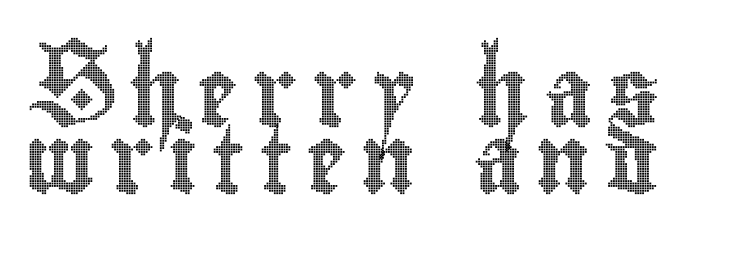
Only glyphs here, with clear space below each row. Tall strokes in this sample are plumb rather than angled. Characters follow at a spacing far wider than the type designer built in. These lines are rendered in a variable-pitch font. Does the leading feel generous? Not at all — it's pinched.
